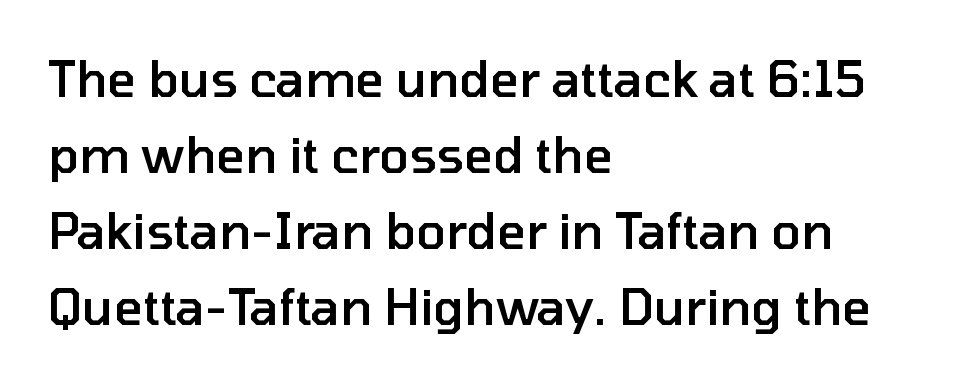
{"serif": "no", "italic": "no", "bold": "semi", "weight": "semibold", "width": "normal", "stroke_contrast": "low", "x_height": "medium", "monospaced": "no", "underline": "no", "align": "left", "line_spacing": "normal", "line_spacing_ratio": 1.55, "letter_spacing": "normal", "letter_spacing_em": 0.0, "glyph_px": 49}
